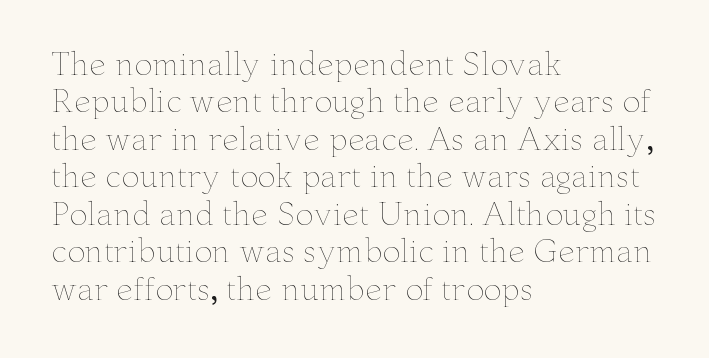
Designer's note — italics off, roman on. Standard letterfit; no display-style spreading of the glyphs. Notice how descenders clear the ascenders below comfortably — that's standard leading. Leftover space on each line is placed entirely after the last word. These glyphs show unthickened strokes, regular width or finer. Check under the words: just untouched page.
